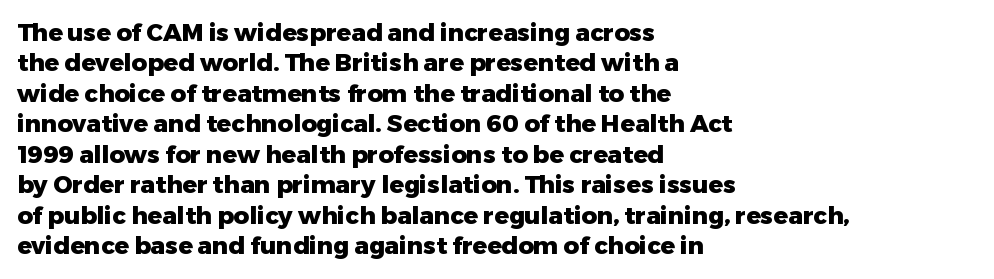
The image shows 24 px bold type, upright; set left-aligned, normal line spacing (1.27x), normal letter spacing, not underlined.
